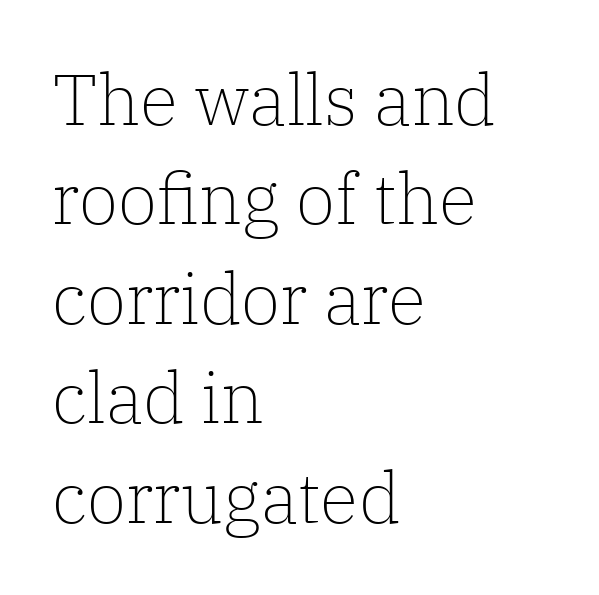
Varying glyph widths throughout — classic text-font behaviour. Font category for this specimen: serif. The compositor pushed each line to the left boundary. The lettering holds an erect, upright posture throughout.
